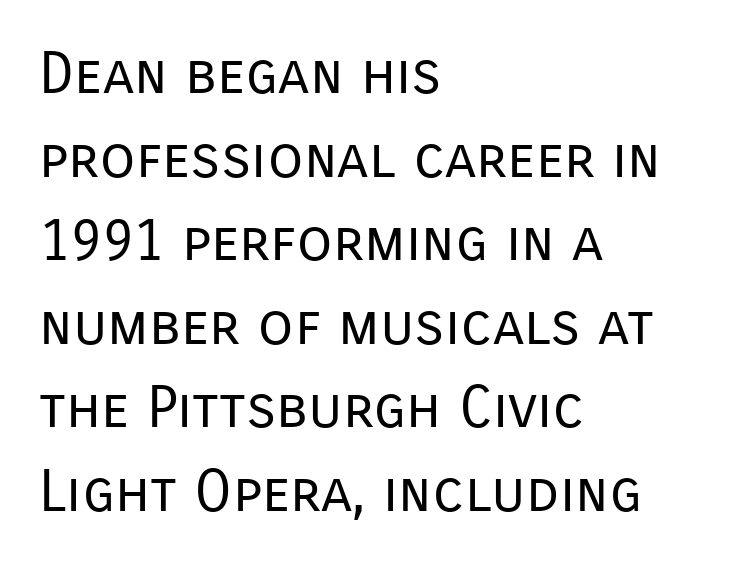
{"serif": "no", "italic": "no", "bold": "no", "weight": "regular", "width": "normal", "stroke_contrast": "low", "x_height": "medium", "monospaced": "no", "underline": "no", "align": "left", "line_spacing": "normal", "line_spacing_ratio": 1.44, "letter_spacing": "normal", "letter_spacing_em": 0.0, "glyph_px": 58}
